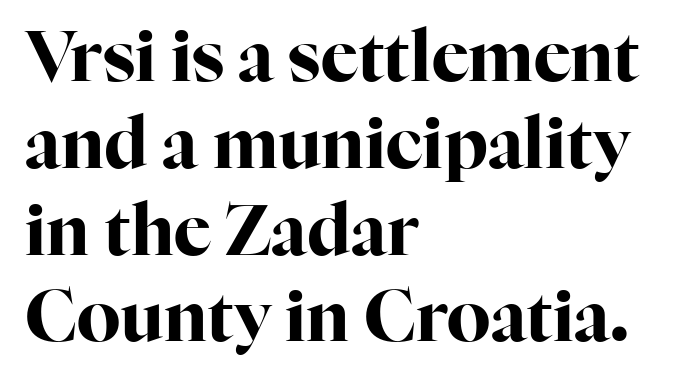
Each word holds together tightly as a unit, with standard inter-letter gaps. Rule under the text: the space is simply empty. Quick note: not italic, upright. This sample is left-justified, so line endings fall wherever the words run out.
